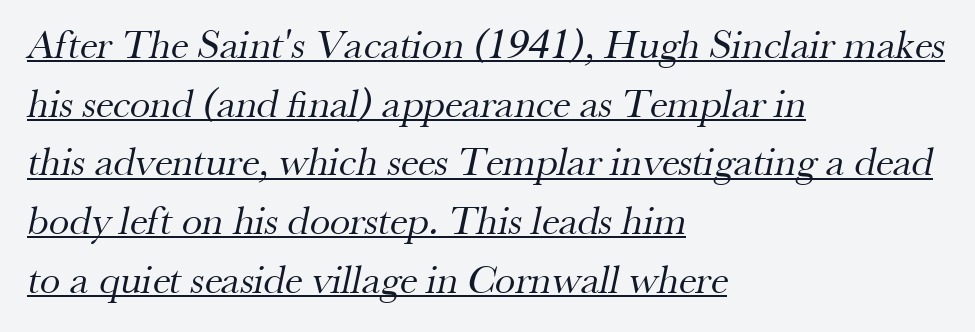
This reads as an unemphasized weight, regular at the heaviest. If you drew a ruler down the left edge, every line would touch it. Varying glyph widths throughout — classic text-font behaviour. Type style note: has serifs. Notice how descenders clear the ascenders below comfortably — that's standard leading. A rule runs beneath these lines of type.
